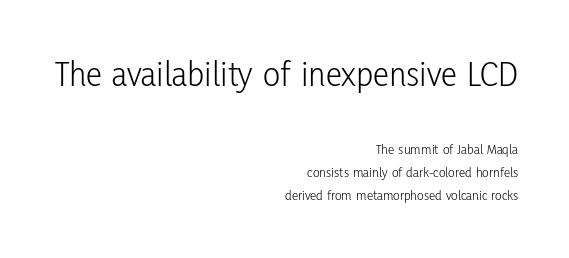
The image shows 36 px light, condensed sans-serif type, upright; set right-aligned, normal line spacing (1.66x), normal letter spacing, not underlined; the first (top) block is 2.57x larger; low stroke contrast and a medium x-height.
